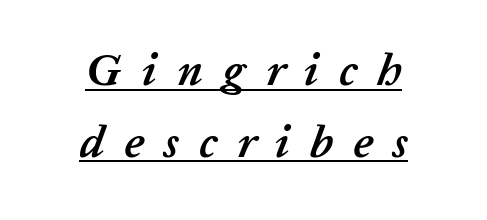
{"italic": "yes", "lean": "right", "slant_degrees": 20, "bold": "yes", "weight": "semibold", "width": "normal", "stroke_contrast": "low", "x_height": "medium", "monospaced": "no", "underline": "yes", "line_spacing": "normal", "line_spacing_ratio": 1.59, "letter_spacing": "wide", "letter_spacing_em": 0.44, "glyph_px": 45}
